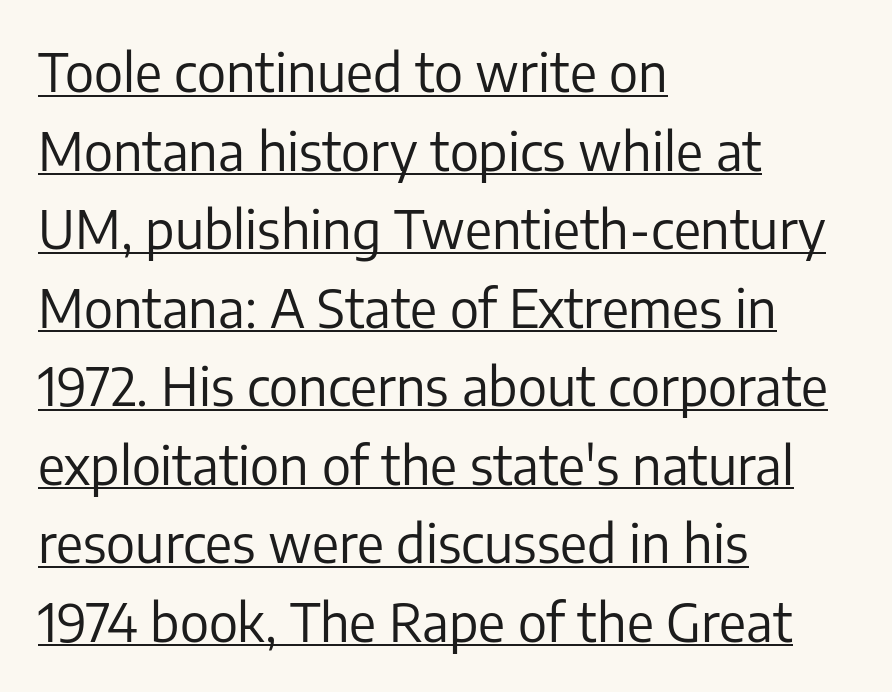
{"serif": "no", "italic": "no", "bold": "no", "weight": "regular", "width": "normal", "stroke_contrast": "low", "x_height": "medium", "monospaced": "no", "underline": "yes", "align": "left", "line_spacing": "normal", "line_spacing_ratio": 1.51, "letter_spacing": "normal", "letter_spacing_em": 0.0, "glyph_px": 52}
